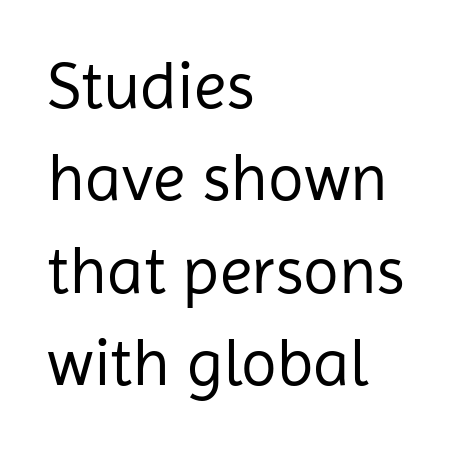
Q: Is the text bold? A: No.
Q: Is the text italic (slanted)? A: No, it is upright.
Q: Is the typeface a serif or a sans-serif typeface? A: Sans-serif.
Q: Is the text underlined? A: No.
Q: How is the paragraph aligned? A: Left-aligned.
Q: Is the spacing between letters normal or unusually wide? A: Normal.
Q: Is the spacing between lines tight, normal or loose? A: Normal.
Q: Width (condensed, normal, or wide)? A: Normal.
Q: Stroke contrast? A: Low.
Q: x-height? A: Medium.
Q: Monospaced? A: No.
